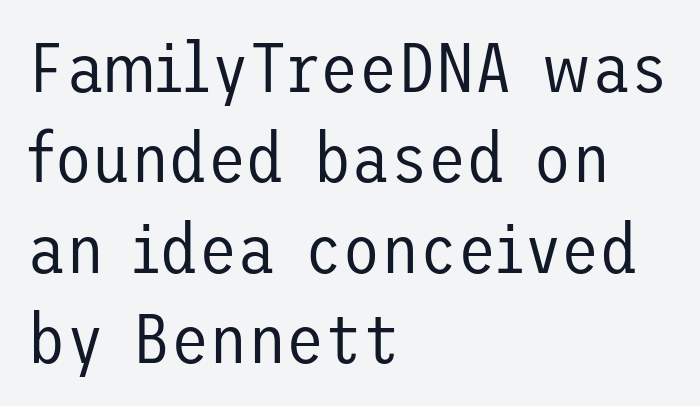
The image shows 70 px regular-weight sans-serif type, upright; set left-aligned, normal line spacing (1.29x), normal letter spacing, not underlined; low stroke contrast and a medium x-height.
